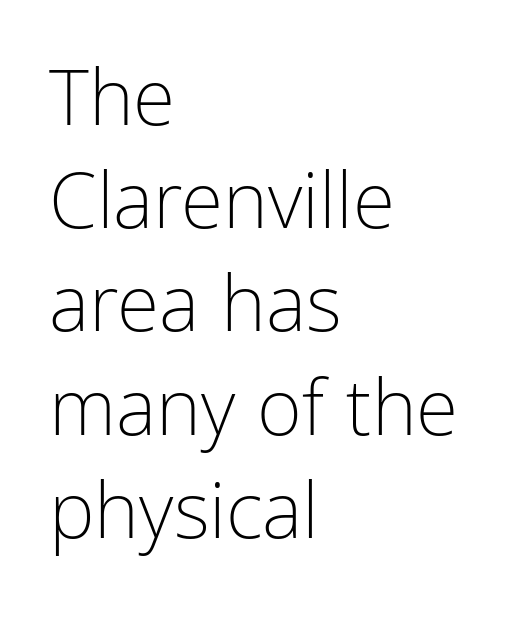
{"serif": "no", "italic": "no", "bold": "no", "weight": "light", "width": "condensed", "stroke_contrast": "low", "x_height": "medium", "monospaced": "no", "underline": "no", "align": "left", "line_spacing": "normal", "line_spacing_ratio": 1.34, "letter_spacing": "normal", "letter_spacing_em": 0.0, "glyph_px": 77}
